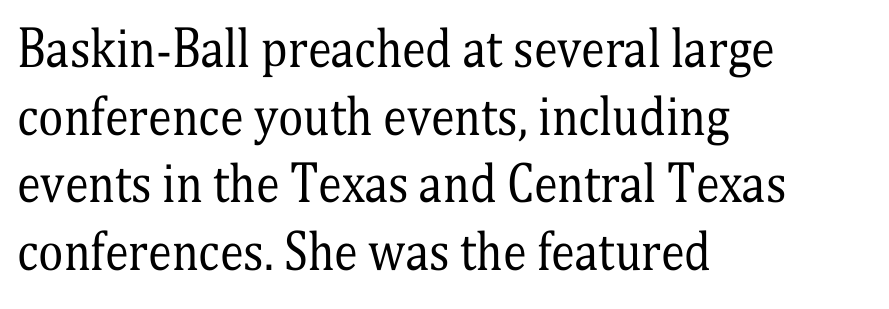
Q: Is the text bold? A: No.
Q: Is the text italic (slanted)? A: No, it is upright.
Q: Is the typeface a serif or a sans-serif typeface? A: Serif.
Q: Is the text underlined? A: No.
Q: How is the paragraph aligned? A: Left-aligned.
Q: Is the spacing between letters normal or unusually wide? A: Normal.
Q: Is the spacing between lines tight, normal or loose? A: Normal.
Q: Width (condensed, normal, or wide)? A: Condensed.
Q: Stroke contrast? A: Medium.
Q: x-height? A: Medium.
Q: Monospaced? A: No.
